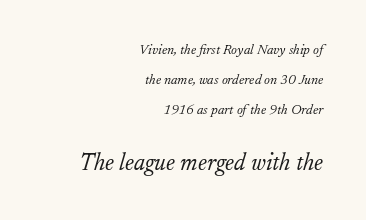
The letterforms sit shoulder to shoulder at normal distance. Quick note: italic. Each stroke keeps to a modest, everyday thickness or less. Each line ends at the same right margin while the left side varies. Reading down the column, the eye jumps a long way to each next line.
